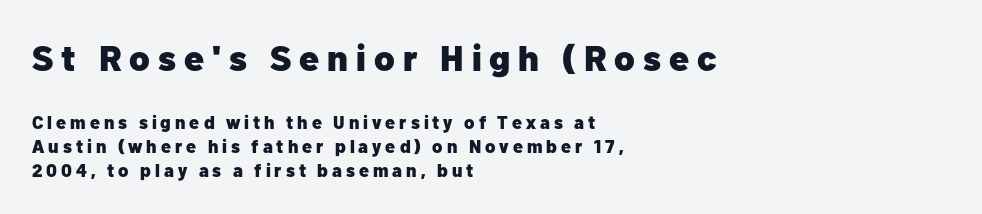
The image shows 36 px heavy sans-serif type, upright; set left-aligned, normal line spacing (1.33x), unusually wide letter spacing (+0.22 em), not underlined; the first (top) block is 2.0x larger; low stroke contrast and a medium x-height.
